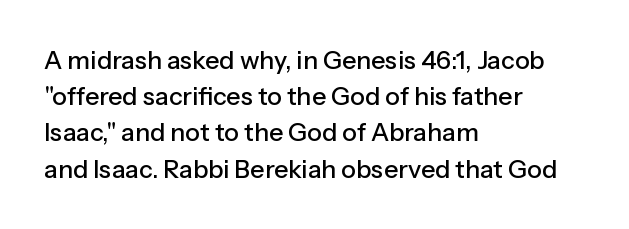
The image shows 25 px text type, upright; set left-aligned, normal line spacing (1.45x), normal letter spacing, not underlined.
